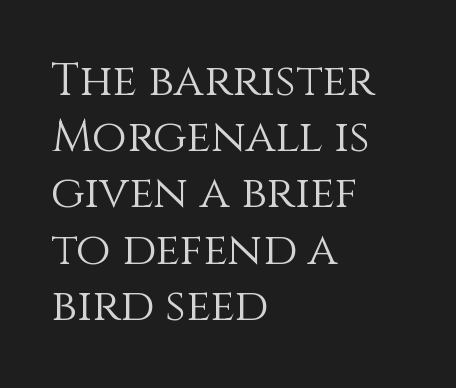
Q: Is the text bold? A: No.
Q: Is the text italic (slanted)? A: No, it is upright.
Q: Is the text underlined? A: No.
Q: How is the paragraph aligned? A: Left-aligned.
Q: Is the spacing between letters normal or unusually wide? A: Normal.
Q: Is the spacing between lines tight, normal or loose? A: Normal.
Q: Width (condensed, normal, or wide)? A: Normal.
Q: Stroke contrast? A: Medium.
Q: x-height? A: Large.
Q: Monospaced? A: No.
